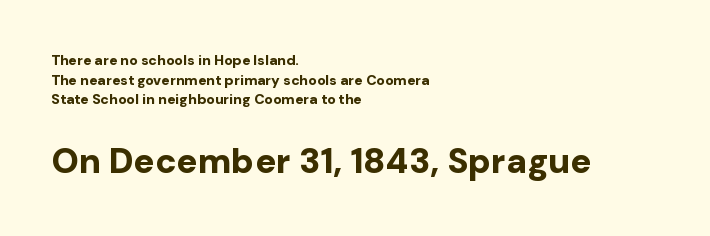
Check the space under the baseline: it is left empty. When letters stand straight like this, we call the style roman or upright. Here the glyphs are tracked normally, forming tight word shapes. You'd pick this weight for a headline — it's a proper bold.
